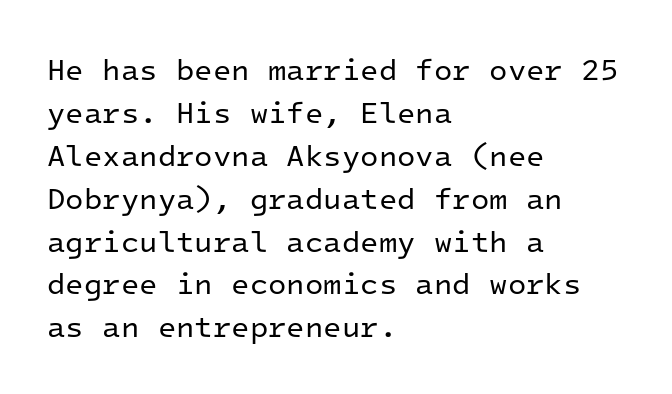
Q: Is the text bold? A: No.
Q: Is the text italic (slanted)? A: No, it is upright.
Q: Is the typeface a serif or a sans-serif typeface? A: Sans-serif.
Q: Is the text underlined? A: No.
Q: How is the paragraph aligned? A: Left-aligned.
Q: Is the spacing between letters normal or unusually wide? A: Normal.
Q: Is the spacing between lines tight, normal or loose? A: Normal.
Q: Width (condensed, normal, or wide)? A: Normal.
Q: Stroke contrast? A: Low.
Q: x-height? A: Medium.
Q: Monospaced? A: Yes.
